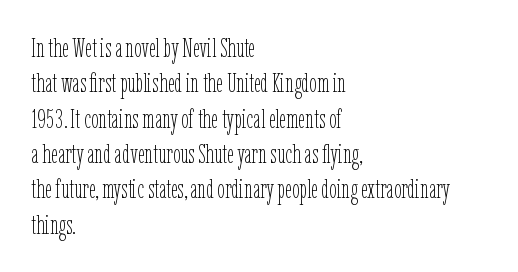
{"italic": "no", "bold": "no", "underline": "no", "align": "left", "line_spacing": "normal", "line_spacing_ratio": 1.31, "letter_spacing": "normal", "letter_spacing_em": 0.0, "glyph_px": 27}
